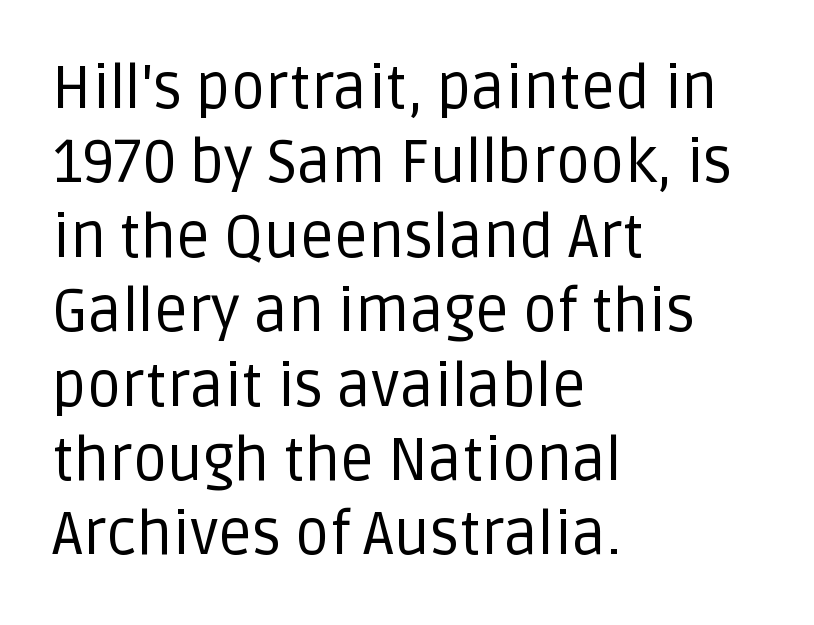
In CSS terms this would be text-align: left. This sample uses an upright cut, with every glyph sitting square on the baseline. The specimen omits any rule beneath the text block's lines. Compared with a typical body face, this is equally light or lighter still. A typesetter would call this proportional, since set widths differ per character. Letterform terminals end flat and unadorned throughout the passage.
